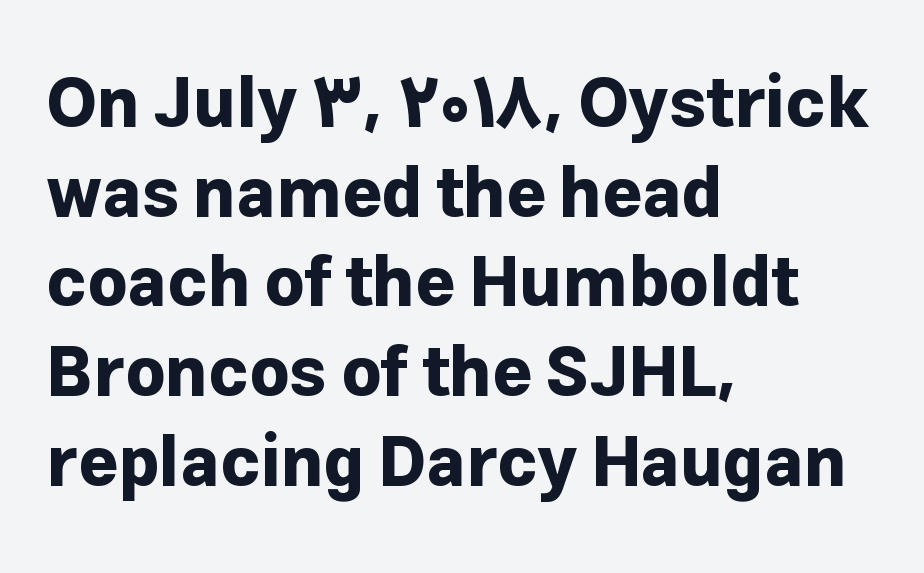
Q: Is the text bold? A: Yes.
Q: Is the text italic (slanted)? A: No, it is upright.
Q: Is the typeface a serif or a sans-serif typeface? A: Sans-serif.
Q: Is the text underlined? A: No.
Q: How is the paragraph aligned? A: Left-aligned.
Q: Is the spacing between letters normal or unusually wide? A: Normal.
Q: Is the spacing between lines tight, normal or loose? A: Normal.
Q: Width (condensed, normal, or wide)? A: Normal.
Q: Stroke contrast? A: Low.
Q: x-height? A: Medium.
Q: Monospaced? A: No.
